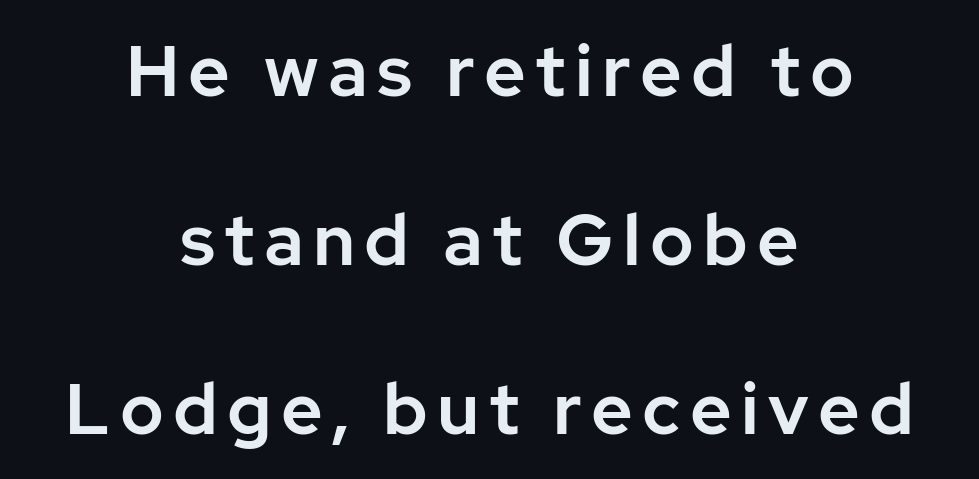
The letters stand straight up with perfectly vertical stems. Vertically, the passage feels expansive, rows floating well apart. A clean baseline with only descenders dipping below it. These lines are composed in type without serifs. Each letter keeps its own natural width here, so spacing adapts to shape. Does the copy run flush right? No — it is centered line by line.
